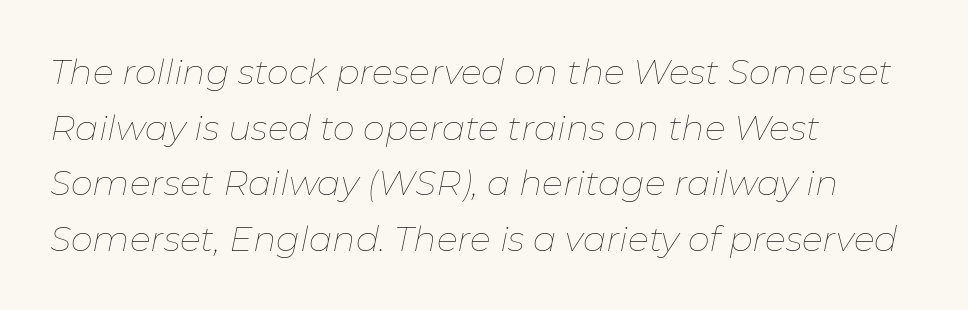
{"italic": "yes", "lean": "right", "slant_degrees": 11, "bold": "no", "weight": "thin", "width": "normal", "stroke_contrast": "low", "x_height": "medium", "monospaced": "no", "underline": "no", "align": "left", "line_spacing": "normal", "line_spacing_ratio": 1.59, "letter_spacing": "normal", "letter_spacing_em": 0.0, "glyph_px": 35}
